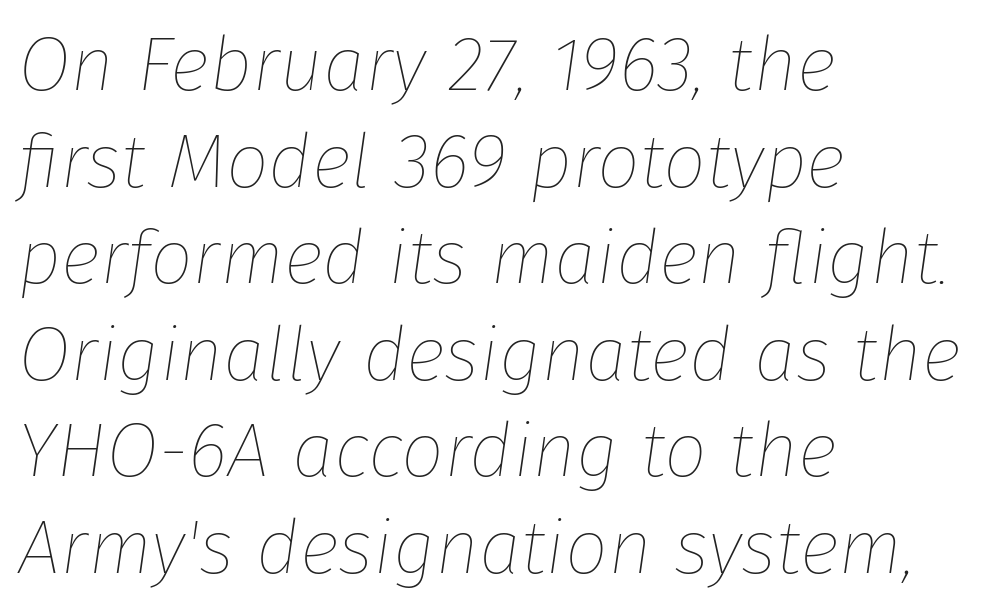
Rendered with sloped, italic letterforms. The lines are quadded left. These lines are rendered in a variable-pitch font. Normally led — the rows are evenly, conventionally spaced. Rule under the text: the space is simply empty. No extra ink here — the face is not bold.
